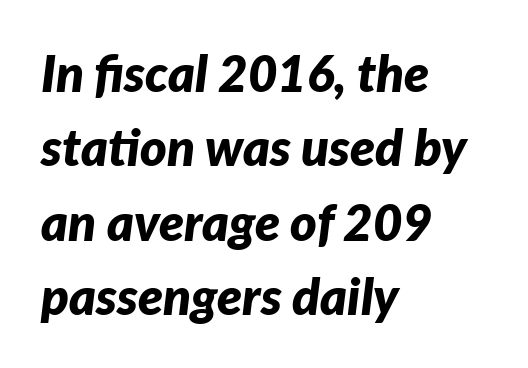
{"italic": "yes", "lean": "right", "slant_degrees": 7, "bold": "yes", "weight": "bold", "width": "normal", "stroke_contrast": "low", "x_height": "medium", "monospaced": "no", "underline": "no", "align": "left", "line_spacing": "normal", "line_spacing_ratio": 1.46, "letter_spacing": "normal", "letter_spacing_em": 0.0, "glyph_px": 51}
